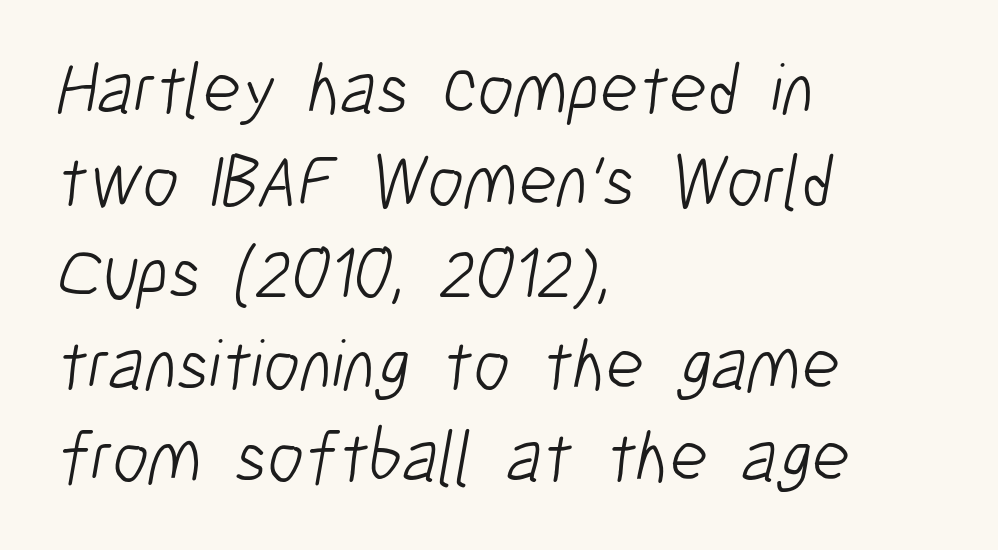
The type family on display is of the sans-serif kind. Honestly, the row spacing looks completely unremarkable. You could call the tracking neutral — neither tight nor loose. Proportional: the letters do not fall into vertical columns. Line beginnings align vertically; line endings do not.
